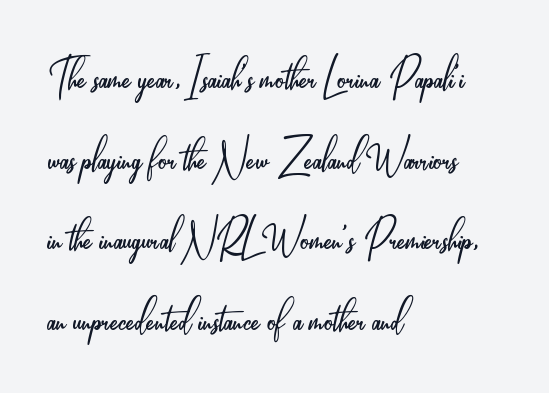
The image shows 56 px light, condensed sans-serif type; set left-aligned, normal line spacing (1.44x), normal letter spacing, not underlined; low stroke contrast and a small x-height.
